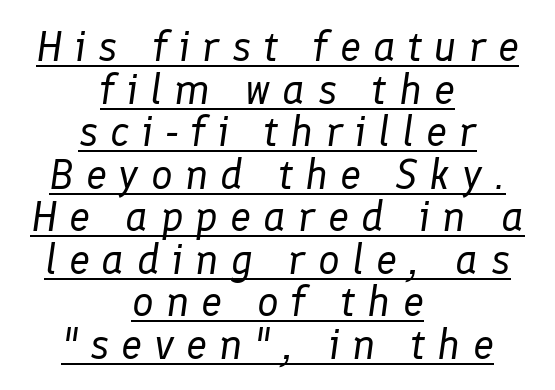
Q: Is the text bold? A: No.
Q: Is the text italic (slanted)? A: Yes, it leans right by about 8 degrees.
Q: Is the text underlined? A: Yes.
Q: How is the paragraph aligned? A: Centered.
Q: Is the spacing between letters normal or unusually wide? A: Unusually wide.
Q: Is the spacing between lines tight, normal or loose? A: Tight.
Q: Width (condensed, normal, or wide)? A: Normal.
Q: Stroke contrast? A: Low.
Q: x-height? A: Medium.
Q: Monospaced? A: No.
